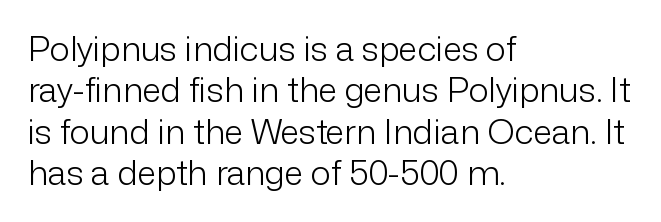
{"serif": "no", "italic": "no", "bold": "no", "weight": "light", "width": "normal", "stroke_contrast": "low", "x_height": "medium", "monospaced": "no", "underline": "no", "align": "left", "line_spacing_ratio": 1.22, "letter_spacing": "normal", "letter_spacing_em": 0.0, "glyph_px": 34}
